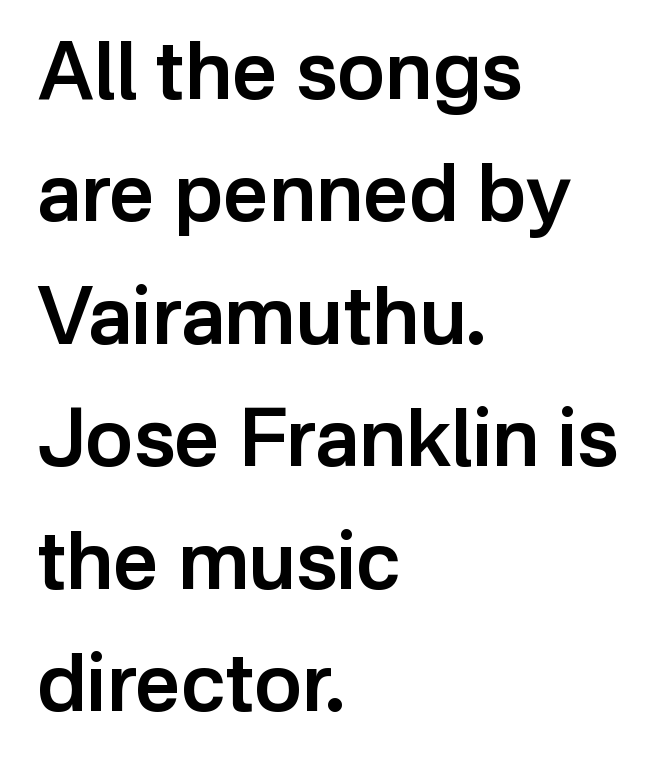
The image shows 80 px semibold sans-serif type, upright; set left-aligned, normal line spacing (1.53x), normal letter spacing, not underlined; low stroke contrast and a medium x-height.
